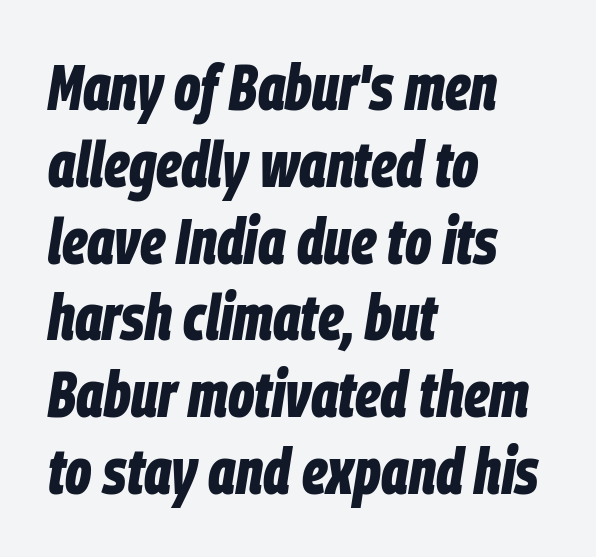
Tall strokes in this sample are angled rather than plumb. You could not count columns in this text — the font is proportionally spaced. The rendering keeps characters at their native spacing. Letters rest on an invisible, unmarked baseline. These lines carry a lot of weight — the face is fully bold. The lines are quadded left.
